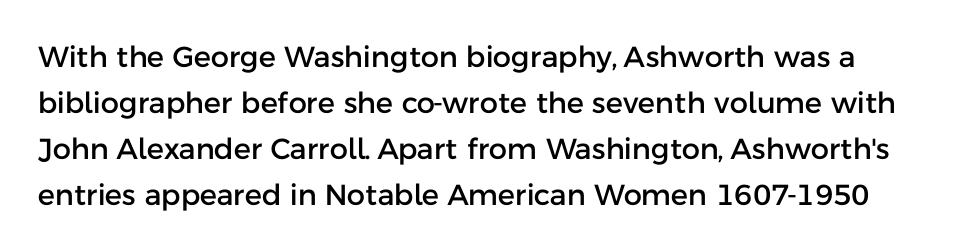
Q: Is the text italic (slanted)? A: No, it is upright.
Q: Is the typeface a serif or a sans-serif typeface? A: Sans-serif.
Q: Is the text underlined? A: No.
Q: Is the spacing between letters normal or unusually wide? A: Normal.
Q: Is the spacing between lines tight, normal or loose? A: Normal.
Q: Width (condensed, normal, or wide)? A: Normal.
Q: Stroke contrast? A: Low.
Q: x-height? A: Medium.
Q: Monospaced? A: No.
